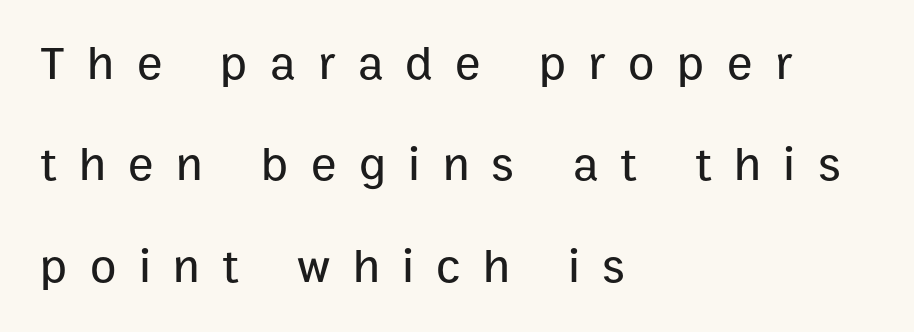
Q: Is the text italic (slanted)? A: No, it is upright.
Q: Is the typeface a serif or a sans-serif typeface? A: Sans-serif.
Q: Is the text underlined? A: No.
Q: How is the paragraph aligned? A: Left-aligned.
Q: Is the spacing between letters normal or unusually wide? A: Unusually wide.
Q: Is the spacing between lines tight, normal or loose? A: Loose.
Q: Width (condensed, normal, or wide)? A: Normal.
Q: Stroke contrast? A: Low.
Q: x-height? A: Medium.
Q: Monospaced? A: No.
